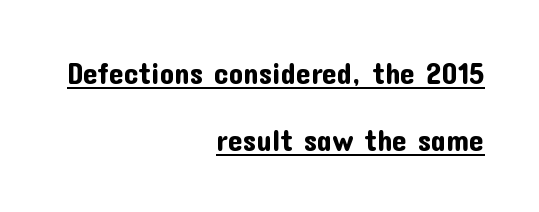
{"serif": "no", "italic": "no", "width": "normal", "stroke_contrast": "low", "x_height": "medium", "monospaced": "no", "underline": "yes", "align": "right", "line_spacing": "loose", "line_spacing_ratio": 2.31, "letter_spacing": "normal", "letter_spacing_em": 0.0, "glyph_px": 29}
